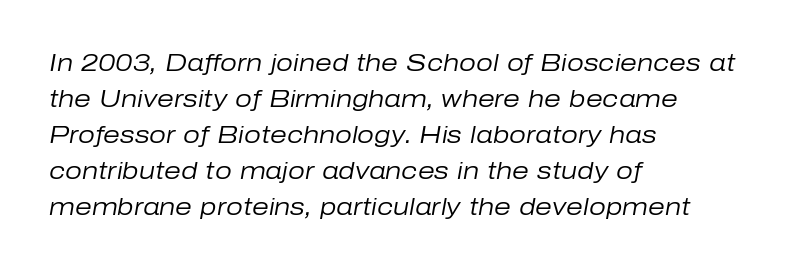
This sample uses plain, unmodified letter spacing. The text carries the slant typical of an italic or oblique font. Caption: face not bold, strokes unweighted. Descenders hang freely into open space. The passage is arranged the way most books set body copy — flush left. If you measured baseline to baseline, you'd find a middling distance.
